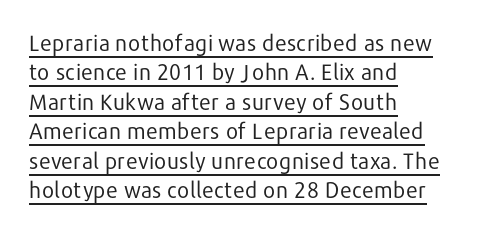
Here the glyphs are tracked normally, forming tight word shapes. The strokes carry an ordinary text weight at most. Typeset ragged right — the left edge is the straight one. Honestly, the underline is the first thing you notice here. Rendered with straight, roman letterforms. The vertical gap from one line to the next is medium.
